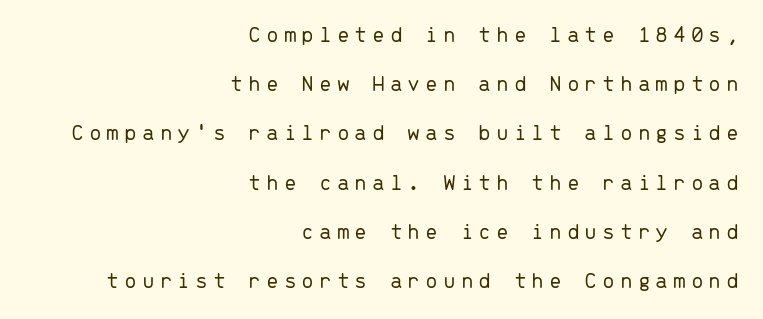
The image shows 23 px text type, upright; set right-aligned, loose line spacing (2.14x), unusually wide letter spacing (+0.21 em), not underlined.
